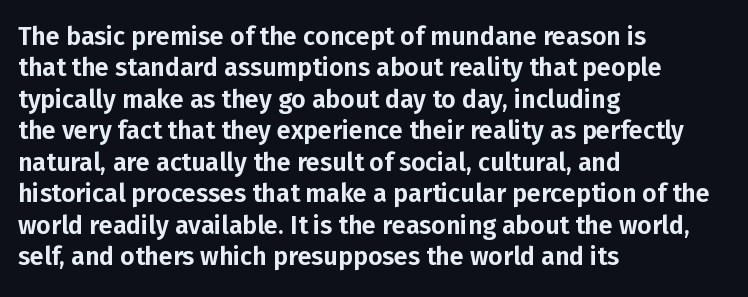
The image shows 25 px text type, upright; set left-aligned, normal line spacing (1.26x), normal letter spacing, not underlined.
